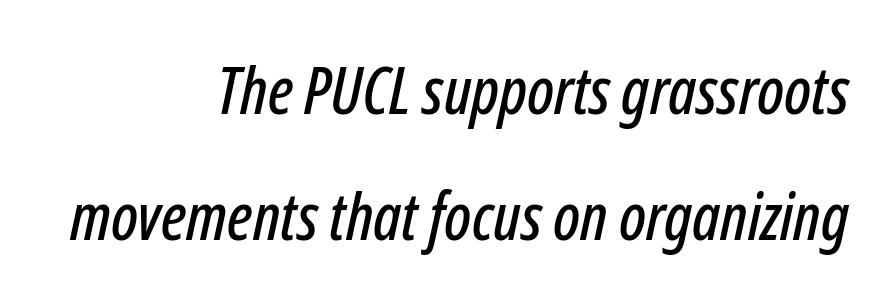
Look at the tracking — it's just the regular setting, nothing added. You can tell it's italic because the verticals aren't actually vertical. The block of text is sparse from top to bottom, with ample space between rows. Each letter keeps its own natural width here, so spacing adapts to shape.
